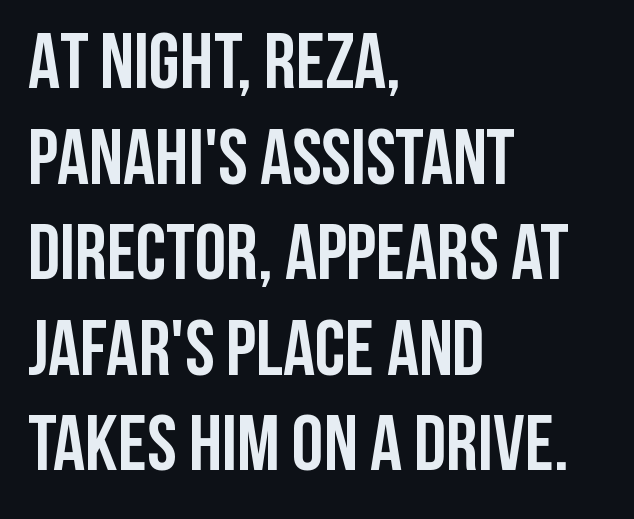
Q: Is the text bold? A: Yes.
Q: Is the text italic (slanted)? A: No, it is upright.
Q: Is the typeface a serif or a sans-serif typeface? A: Sans-serif.
Q: Is the text underlined? A: No.
Q: How is the paragraph aligned? A: Left-aligned.
Q: Is the spacing between letters normal or unusually wide? A: Normal.
Q: Width (condensed, normal, or wide)? A: Condensed.
Q: Stroke contrast? A: Low.
Q: x-height? A: Large.
Q: Monospaced? A: No.
